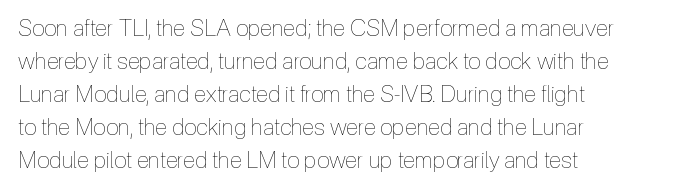
Honestly, the row spacing looks completely unremarkable. Caption: face not bold, strokes unweighted. Posture: vertical. This rendering features lettering with no underline. The setting favours the left margin, as ordinary paragraphs usually do.
